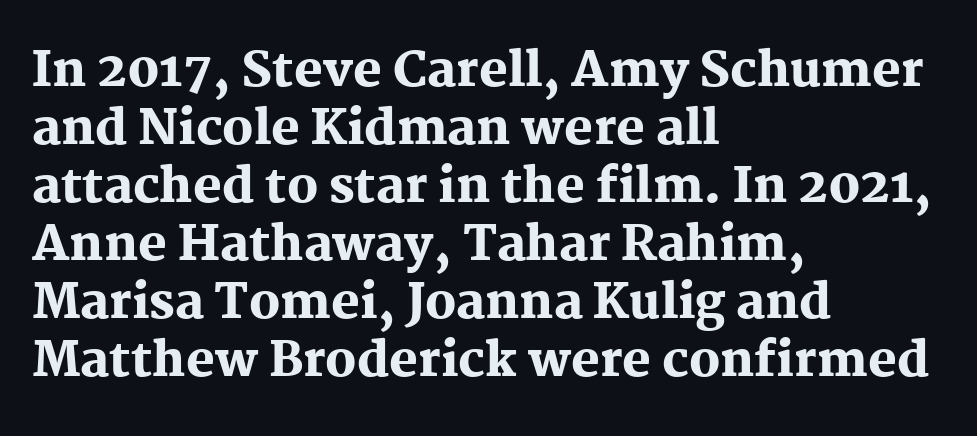
The image shows 48 px heavy serif type, upright; set left-aligned, line spacing 1.21x, normal letter spacing, not underlined; medium stroke contrast and a medium x-height.
